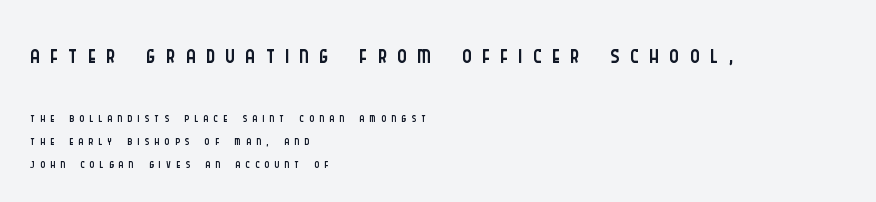
Q: Is the text bold? A: No.
Q: Is the text italic (slanted)? A: No, it is upright.
Q: Is the typeface a serif or a sans-serif typeface? A: Sans-serif.
Q: Is the text underlined? A: No.
Q: How is the paragraph aligned? A: Left-aligned.
Q: Is the spacing between letters normal or unusually wide? A: Unusually wide.
Q: Is the spacing between lines tight, normal or loose? A: Normal.
Q: Which block of text is set in a larger size, the first (top) or the second (bottom)? A: The first (top) one.
Q: Width (condensed, normal, or wide)? A: Condensed.
Q: Stroke contrast? A: Low.
Q: x-height? A: Large.
Q: Monospaced? A: No.
